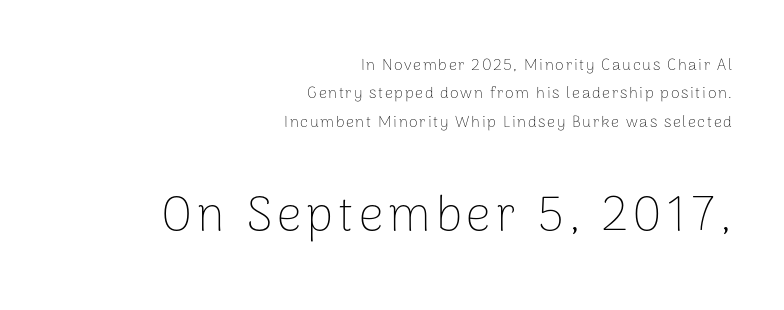
The strip under each line holds only bare page. The rendering uses natural spacing where letterforms have individual widths. Caption: multi-line text, flush right, ragged left. The designer gave the closing block more size than the opening block.
